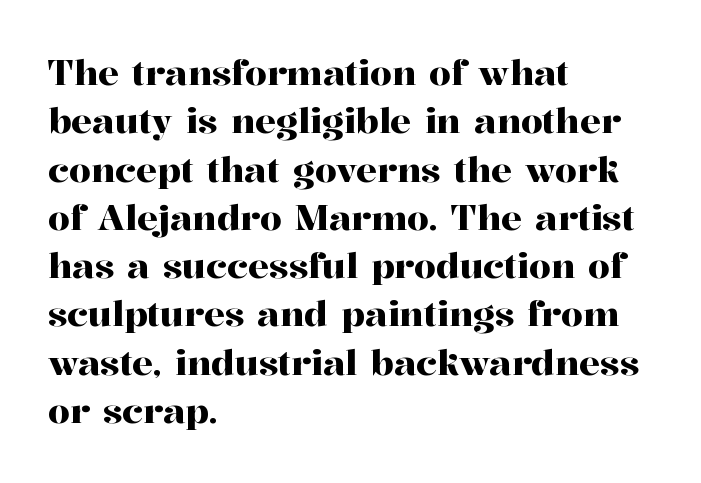
The image shows 35 px serif type, upright; set left-aligned, normal line spacing (1.38x), normal letter spacing, not underlined; high stroke contrast and a medium x-height.
